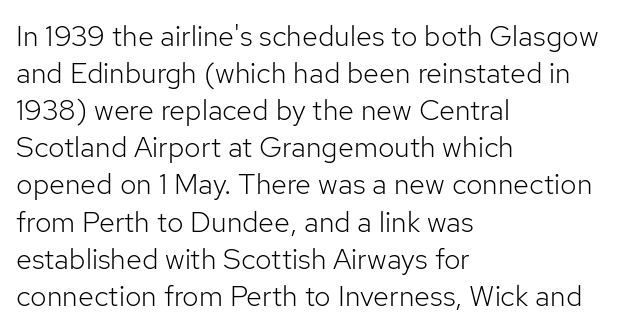
The setting favours the left margin, as ordinary paragraphs usually do. Is this a fixed-width face? No — the glyphs have proportional, varying widths. The space between consecutive lines is moderate. Each stroke keeps to a modest, everyday thickness or less. The text was rendered using a sans face with plain stroke endings.
